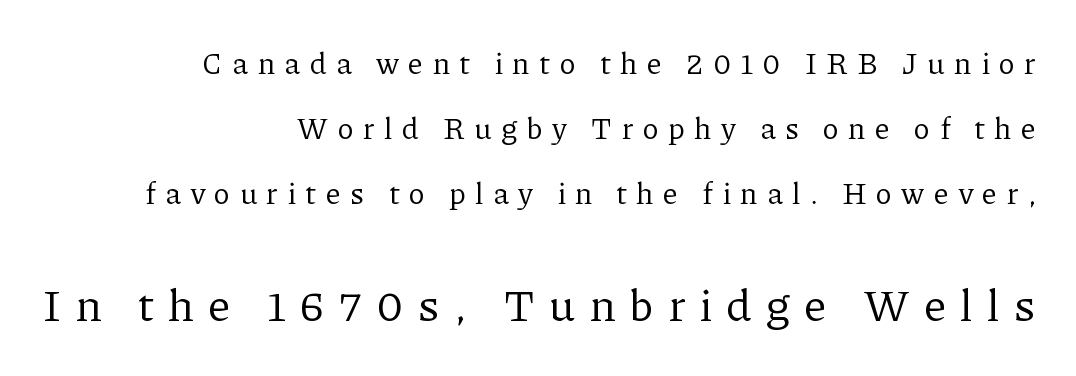
The image shows 45 px regular-weight serif type, upright; set right-aligned, loose line spacing (2.17x), unusually wide letter spacing (+0.31 em), not underlined; the second (bottom) block is 1.5x larger; low stroke contrast and a medium x-height.
